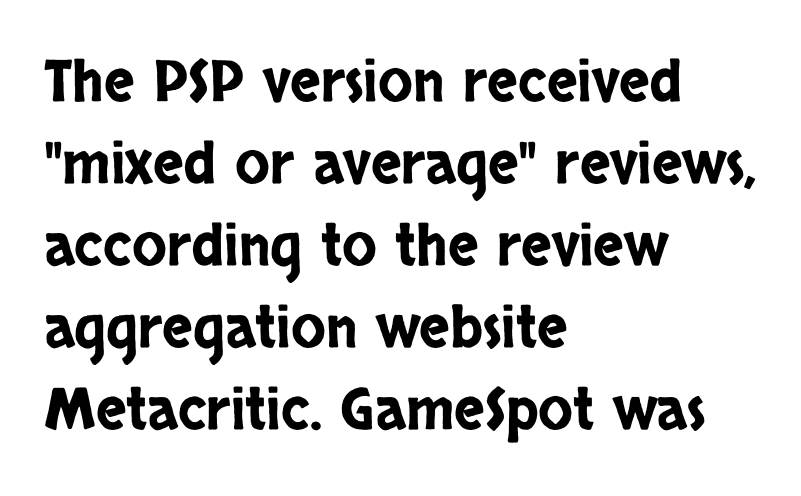
Nope, not italic — everything's standing straight. Quick note: underline off. The tracking reads as untouched default to a designer's eye. Note the varied advance widths — an 'i' is clearly narrower than an 'm'. The designer left line spacing at the default. The type family on display is of the sans-serif kind.
